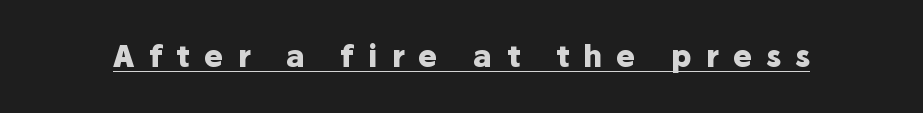
{"serif": "no", "italic": "no", "bold": "yes", "weight": "heavy", "width": "normal", "stroke_contrast": "low", "x_height": "medium", "monospaced": "no", "underline": "yes", "letter_spacing": "wide", "letter_spacing_em": 0.49, "glyph_px": 29}
